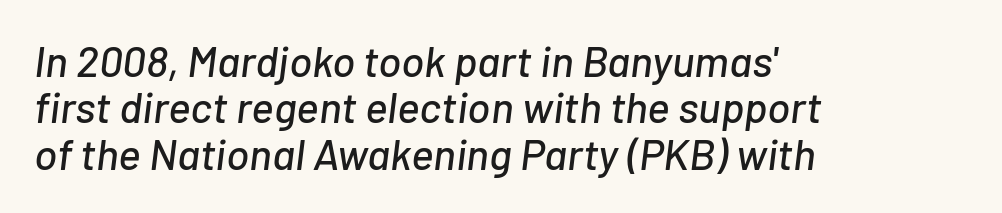
The rendering applies a slant to the glyphs. Between one letter and the next there's only the usual sliver of space. Descenders are the only things crossing below the line. The rendering uses natural spacing where letterforms have individual widths. The lines are quadded left. Leading: reduced.
